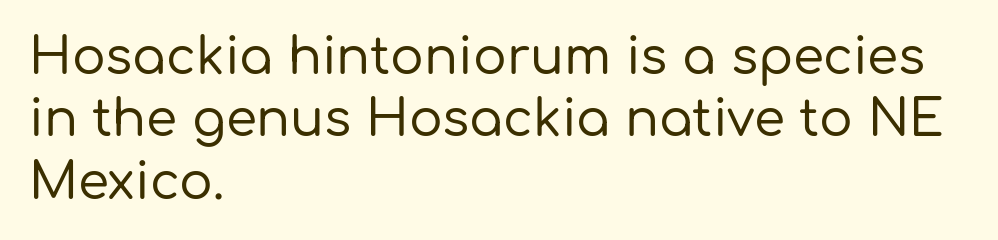
Q: Is the text italic (slanted)? A: No, it is upright.
Q: Is the typeface a serif or a sans-serif typeface? A: Sans-serif.
Q: Is the text underlined? A: No.
Q: How is the paragraph aligned? A: Left-aligned.
Q: Is the spacing between letters normal or unusually wide? A: Normal.
Q: Is the spacing between lines tight, normal or loose? A: Normal.
Q: Width (condensed, normal, or wide)? A: Normal.
Q: Stroke contrast? A: Low.
Q: x-height? A: Medium.
Q: Monospaced? A: No.
